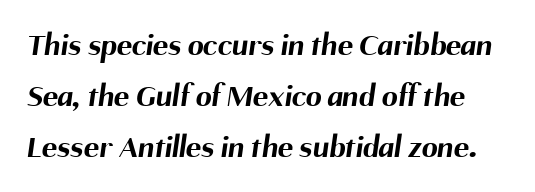
The image shows 32 px bold sans-serif type; set normal line spacing (1.59x), normal letter spacing, not underlined; medium stroke contrast and a medium x-height.
